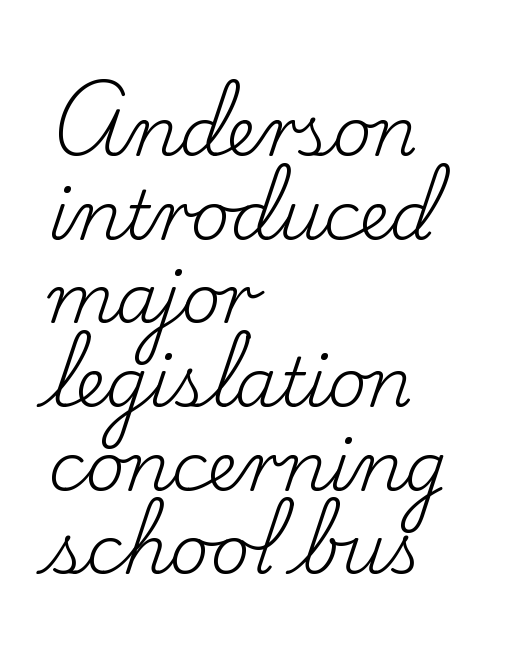
Underline: absent. Inter-character spacing is left at the font's built-in metrics. Stems and bowls with no extra thickness — not bold. The face used here is proportionally spaced, like ordinary book or web type.
